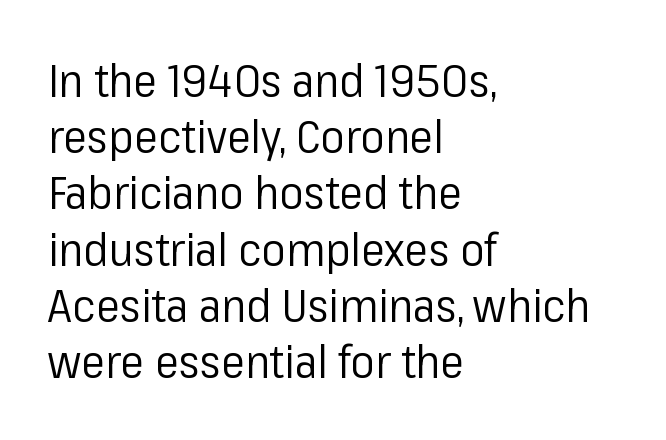
Is the type heavy? It reads as light-to-regular instead. The face used here is a sans, in the tradition of grotesques and geometrics. If you measured baseline to baseline, you'd find a middling distance. The font's upright variant was chosen for this text. Casual observation: everything's shoved over to the left. Honestly, the letter spacing is just normal — you wouldn't notice it.
